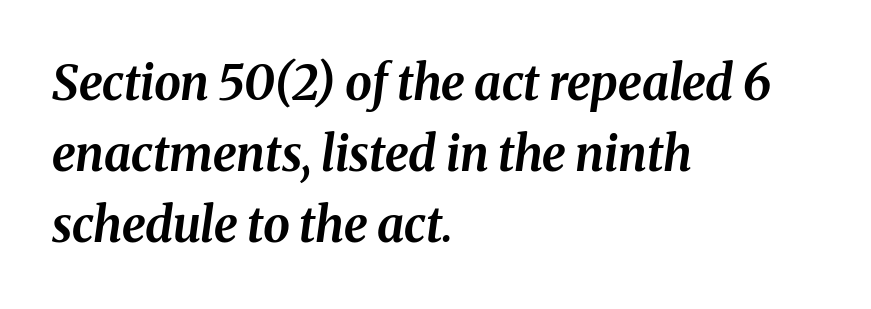
The image shows 48 px bold type, italic (leaning right); set left-aligned, normal line spacing (1.48x), normal letter spacing, not underlined; medium stroke contrast and a medium x-height.
